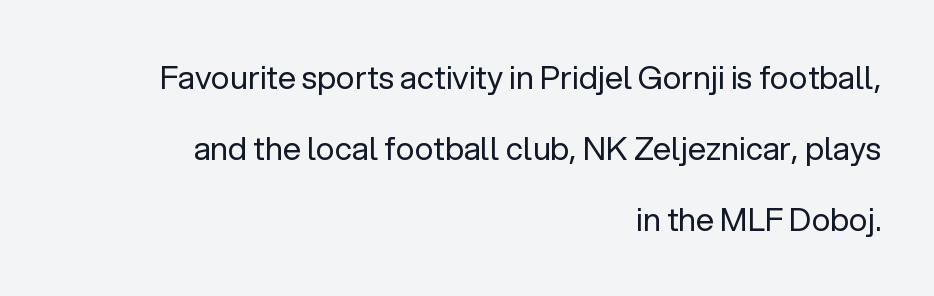
The image shows 32 px regular-weight sans-serif type, upright; set right-aligned, loose line spacing (2.22x), normal letter spacing, not underlined; low stroke contrast and a medium x-height.
